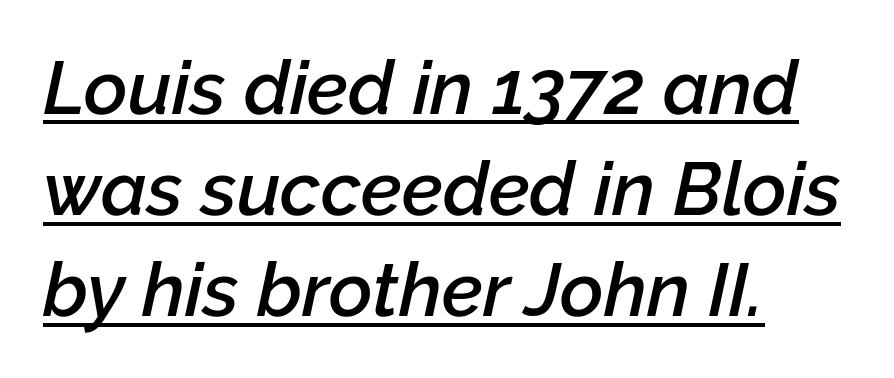
Q: Is the text bold? A: Semi-bold.
Q: Is the text italic (slanted)? A: Yes, it leans right by about 12 degrees.
Q: Is the text underlined? A: Yes.
Q: How is the paragraph aligned? A: Left-aligned.
Q: Is the spacing between letters normal or unusually wide? A: Normal.
Q: Is the spacing between lines tight, normal or loose? A: Normal.
Q: Width (condensed, normal, or wide)? A: Normal.
Q: Stroke contrast? A: Low.
Q: x-height? A: Medium.
Q: Monospaced? A: No.
